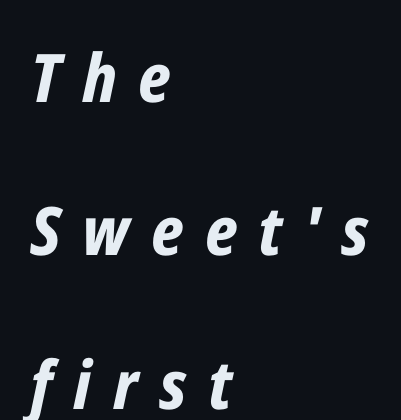
What's the leading like? Stretched, with rows far apart. You'd pick this weight for a headline — it's a proper bold. Observe the lean: these are italic letterforms. Characters follow at a spacing far wider than the type designer built in.
